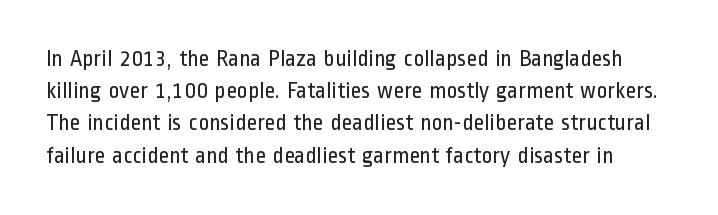
Ascenders rise straight up at ninety degrees. Glyph-to-glyph distance matches everyday printed text. If you measured baseline to baseline, you'd find a middling distance. This is not heavy type; no bold has been used.
